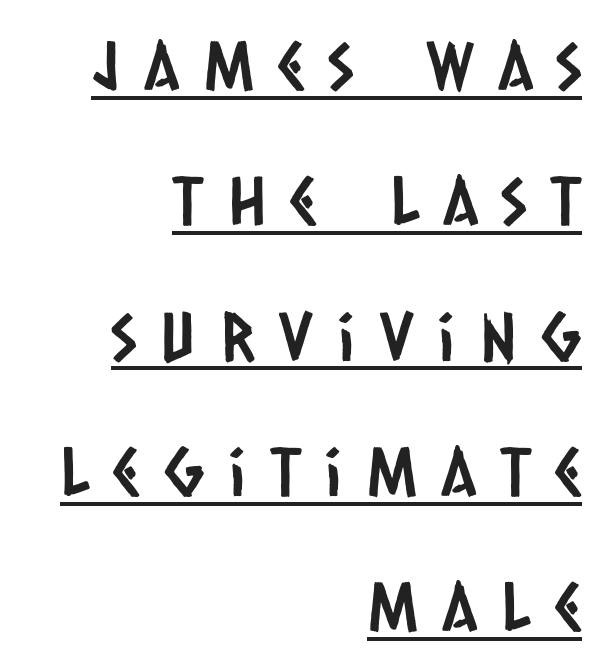
Here the designer chose a conventional face with non-uniform glyph widths. Each word looks stretched out because of the extra space between its letters. The passage shown stacks its lines with a broad gap. The glyphs in this specimen are sans serif. Underlining? Definitely there.
